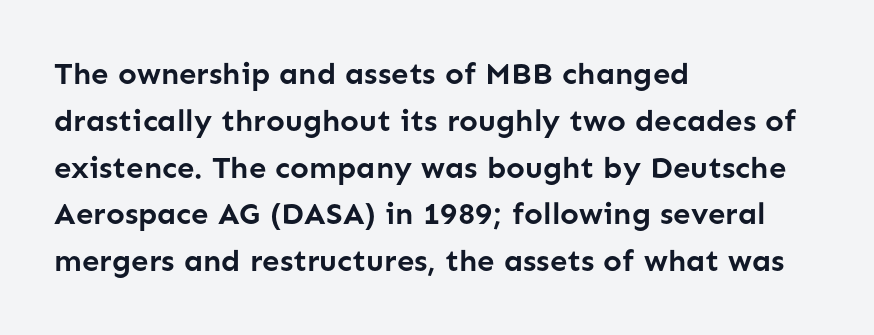
The image shows 31 px semibold sans-serif type, upright; set left-aligned, normal line spacing (1.51x), normal letter spacing, not underlined; low stroke contrast and a medium x-height.
